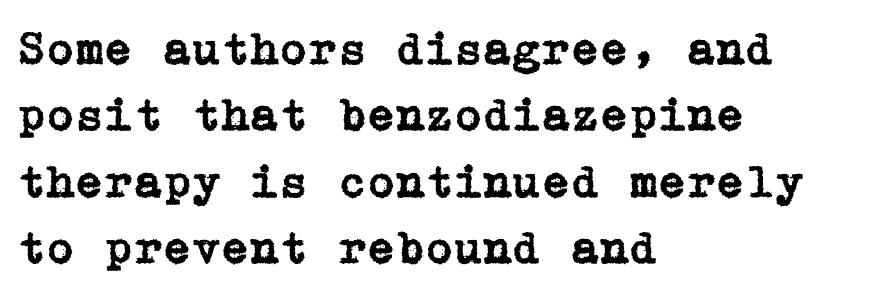
Notice how descenders clear the ascenders below comfortably — that's standard leading. The horizontal fit of the characters is conventional and even. No word sits above an underline. Is there any slant? The stems are plumb. The text was rendered using a seriffed face with decorative stroke endings. The paragraph has a hard left edge and a soft right edge.
